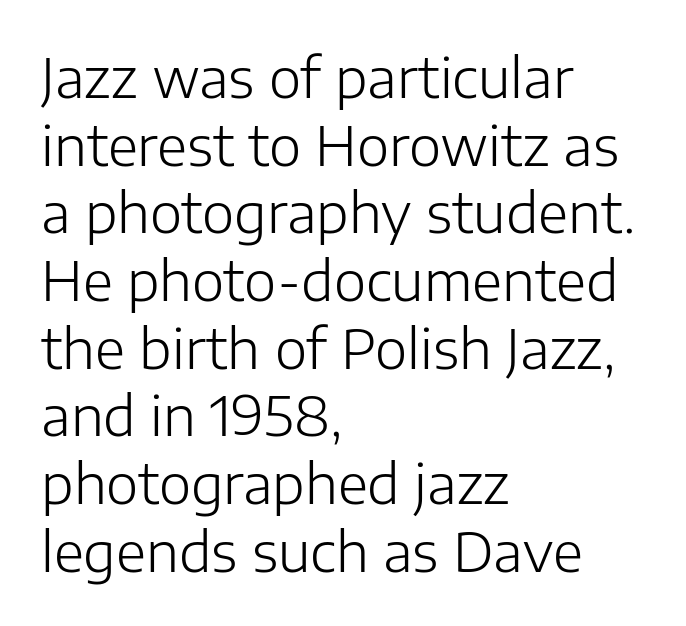
The image shows 55 px light sans-serif type, upright; set left-aligned, line spacing 1.23x, normal letter spacing, not underlined; low stroke contrast and a medium x-height.
